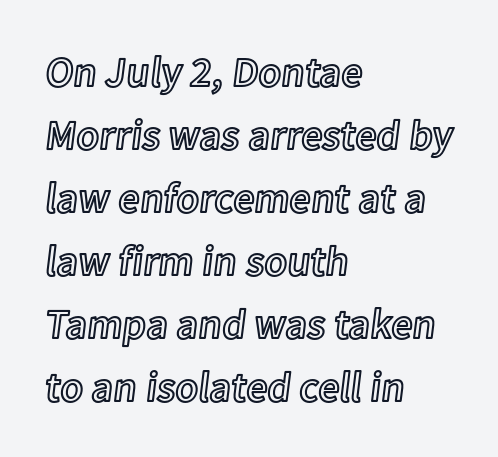
Students, observe: this is what conventionally led text looks like. Clear beneath every line of the passage. Here the glyphs are tracked normally, forming tight word shapes. Which margin do the lines hug? The left one — the right edge is uneven.
